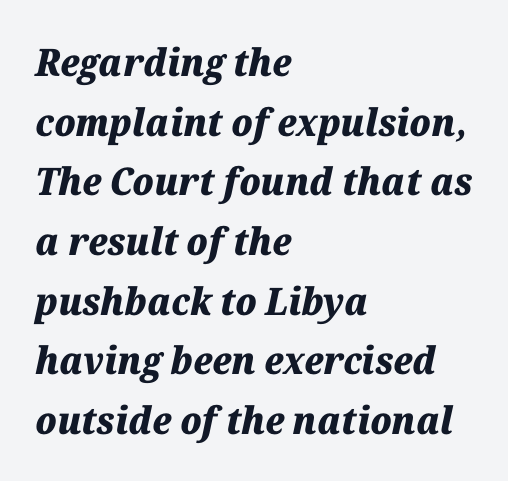
The image shows 38 px heavy type, italic (leaning right); set left-aligned, normal line spacing (1.57x), normal letter spacing, not underlined; medium stroke contrast and a medium x-height.
